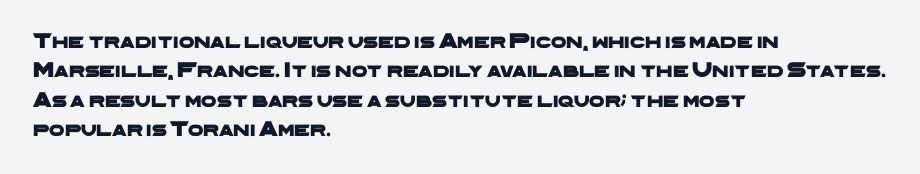
Q: Is the text underlined? A: No.
Q: How is the paragraph aligned? A: Left-aligned.
Q: Is the spacing between letters normal or unusually wide? A: Normal.
Q: Is the spacing between lines tight, normal or loose? A: Normal.
